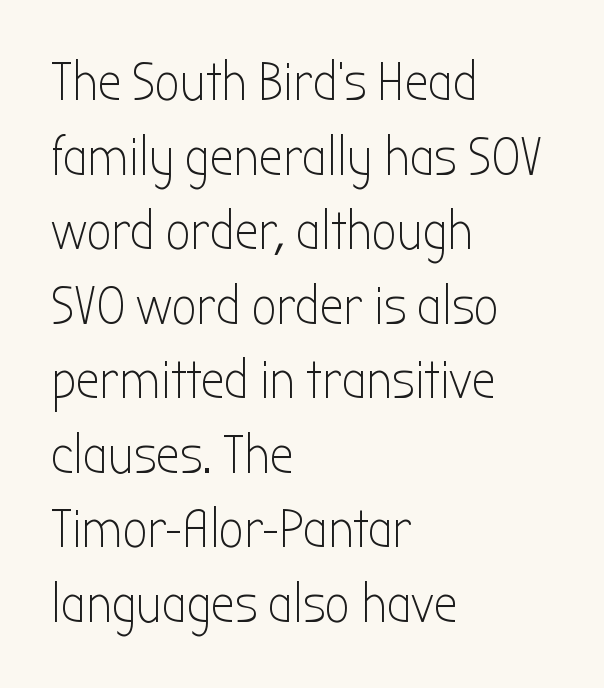
The image shows 54 px light, condensed sans-serif type, upright; set left-aligned, normal line spacing (1.38x), normal letter spacing, not underlined; low stroke contrast and a medium x-height.
